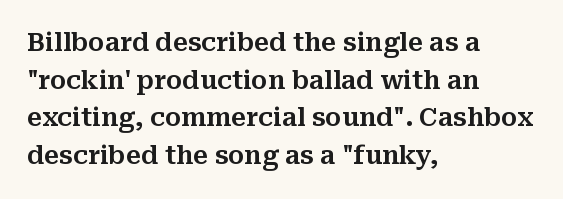
Q: Is the text italic (slanted)? A: No, it is upright.
Q: Is the text underlined? A: No.
Q: How is the paragraph aligned? A: Left-aligned.
Q: Is the spacing between letters normal or unusually wide? A: Normal.
Q: Is the spacing between lines tight, normal or loose? A: Normal.
